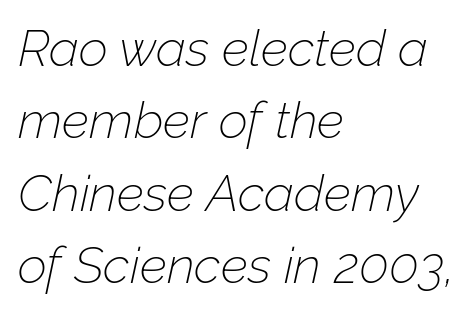
Is the block centered? No — it sits flush against the left margin. Bold? No — there's no thickening of the strokes. Is the type slanted? Yes — the strokes lean at a clear angle. Here the designer chose a conventional face with non-uniform glyph widths.
